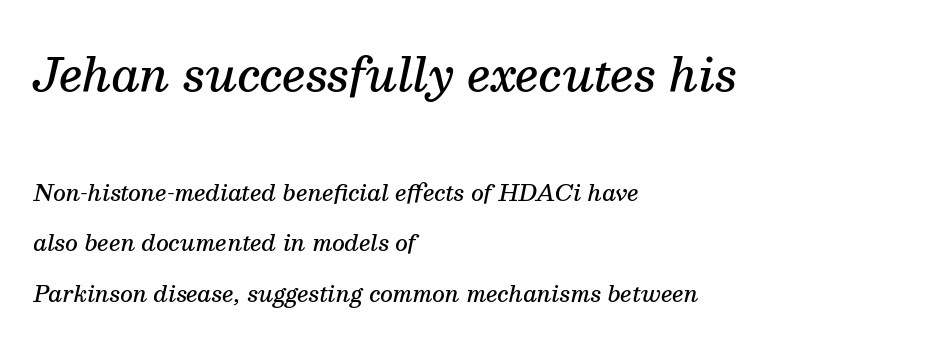
The image shows 45 px semibold serif type, italic (leaning right); set left-aligned, loose line spacing (2.29x), normal letter spacing, not underlined; the first (top) block is 2.05x larger; medium stroke contrast and a medium x-height.
